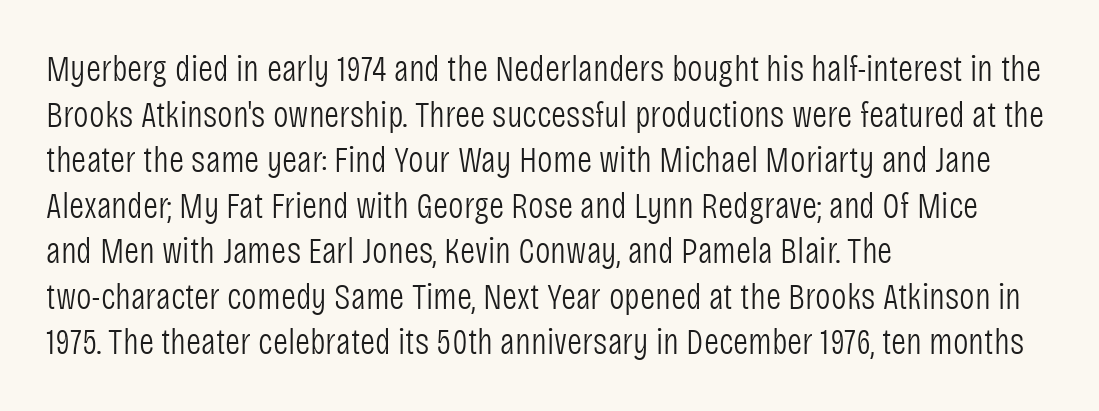
{"serif": "no", "italic": "no", "bold": "no", "weight": "light", "width": "condensed", "stroke_contrast": "low", "x_height": "large", "monospaced": "no", "underline": "no", "align": "left", "line_spacing_ratio": 1.23, "letter_spacing": "normal", "letter_spacing_em": 0.0, "glyph_px": 37}
